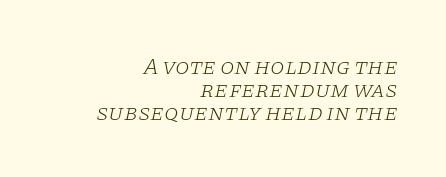
{"italic": "yes", "lean": "right", "slant_degrees": 11, "bold": "no", "underline": "no", "align": "right", "line_spacing": "tight", "line_spacing_ratio": 1.01, "letter_spacing": "normal", "letter_spacing_em": 0.0, "glyph_px": 23}
